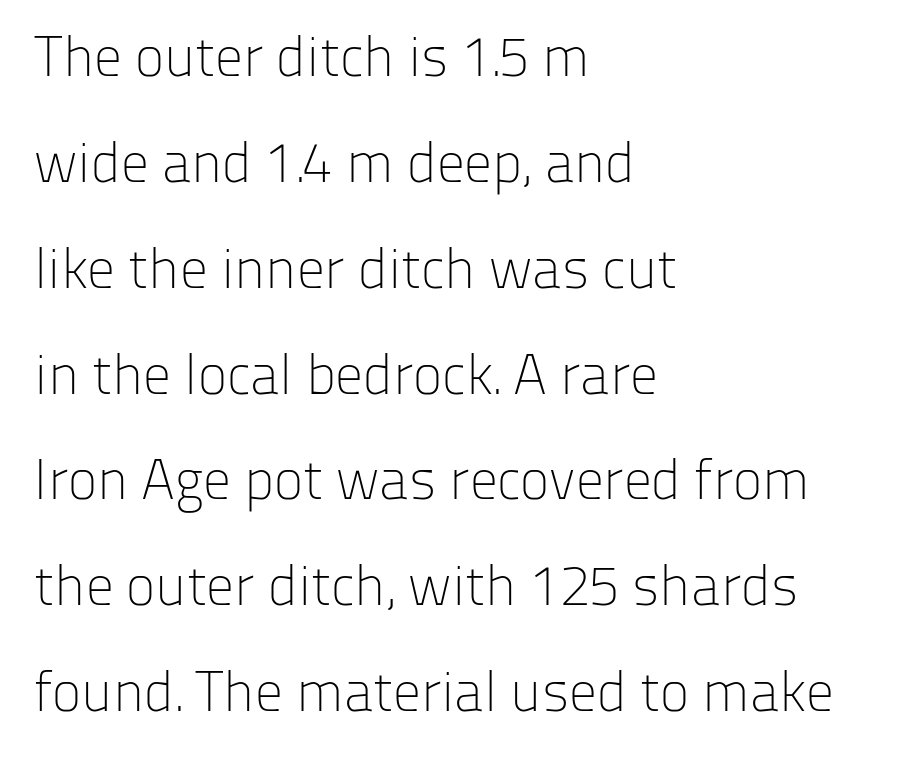
The rag falls on the right side of this text block. Letterform terminals end flat and unadorned throughout the passage. A typesetter would call this proportional, since set widths differ per character. No chunkiness to these letters — they're not bold.
